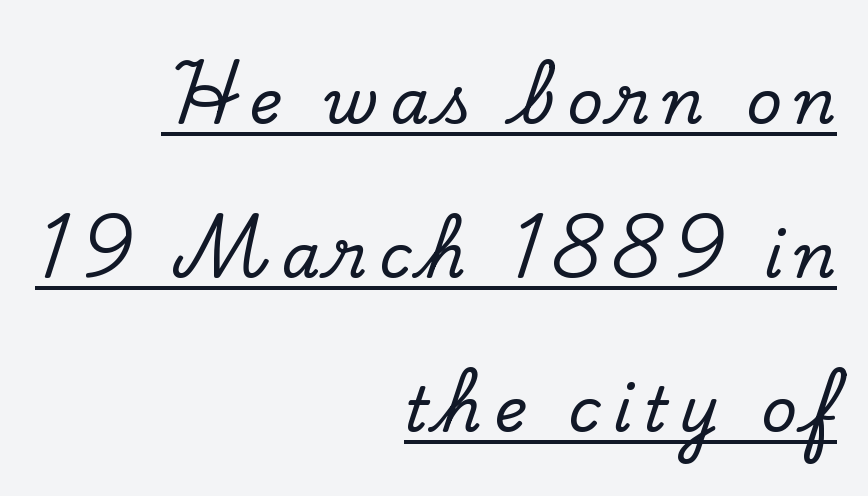
{"serif": "yes", "width": "normal", "stroke_contrast": "low", "x_height": "small", "monospaced": "no", "underline": "yes", "align": "right", "line_spacing": "loose", "line_spacing_ratio": 2.48, "glyph_px": 62}
